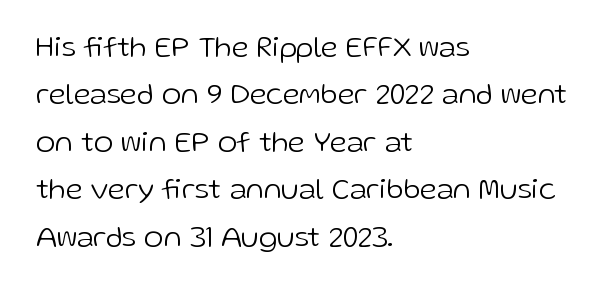
{"serif": "no", "italic": "no", "bold": "no", "weight": "light", "width": "normal", "stroke_contrast": "low", "x_height": "medium", "monospaced": "no", "underline": "no", "align": "left", "line_spacing": "normal", "line_spacing_ratio": 1.58, "letter_spacing": "normal", "letter_spacing_em": 0.0, "glyph_px": 30}
